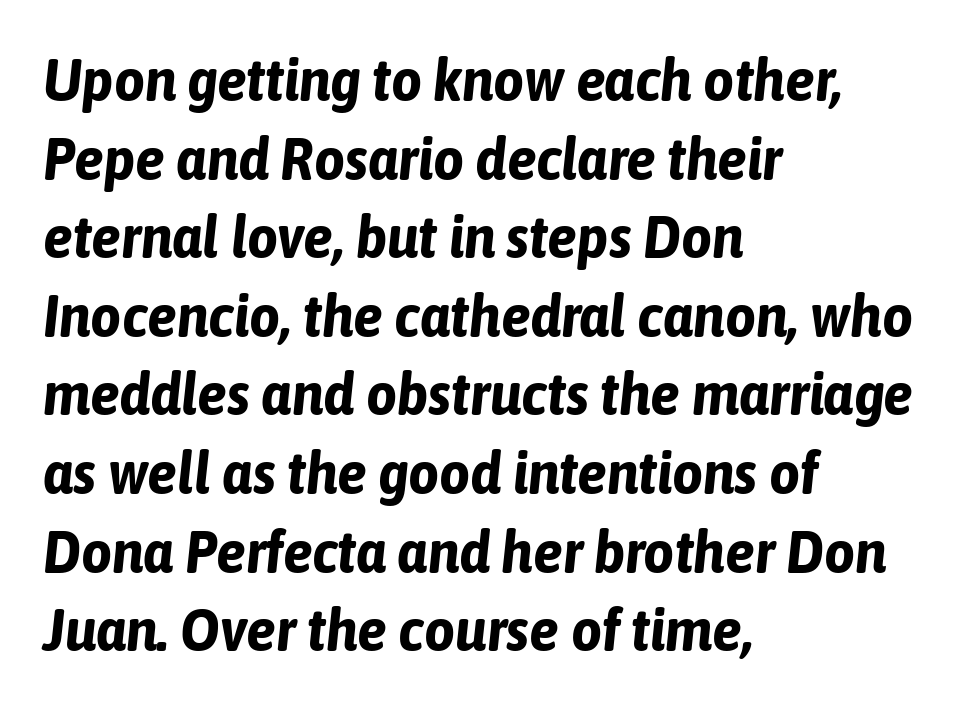
Q: Is the text bold? A: Yes.
Q: Is the text italic (slanted)? A: Yes, it leans right by about 6 degrees.
Q: Is the text underlined? A: No.
Q: How is the paragraph aligned? A: Left-aligned.
Q: Is the spacing between letters normal or unusually wide? A: Normal.
Q: Is the spacing between lines tight, normal or loose? A: Normal.
Q: Width (condensed, normal, or wide)? A: Condensed.
Q: Stroke contrast? A: Low.
Q: x-height? A: Medium.
Q: Monospaced? A: No.
